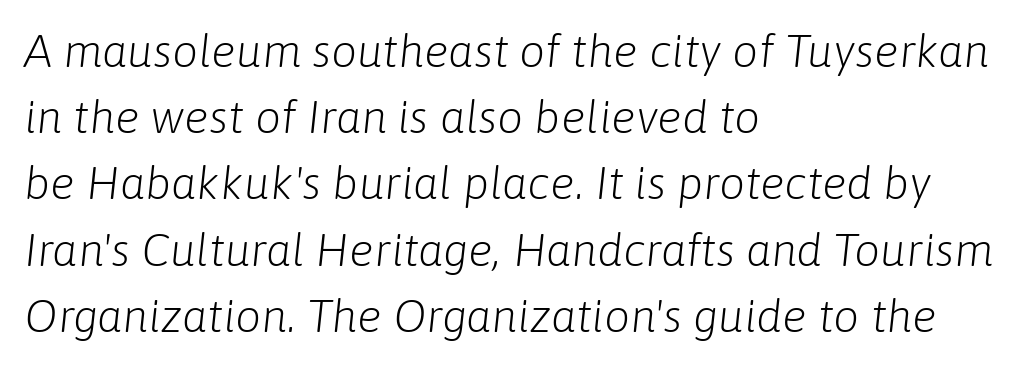
Q: Is the text bold? A: No.
Q: Is the text italic (slanted)? A: Yes, it leans right by about 6 degrees.
Q: Is the text underlined? A: No.
Q: How is the paragraph aligned? A: Left-aligned.
Q: Is the spacing between letters normal or unusually wide? A: Normal.
Q: Is the spacing between lines tight, normal or loose? A: Normal.
Q: Width (condensed, normal, or wide)? A: Normal.
Q: Stroke contrast? A: Low.
Q: x-height? A: Medium.
Q: Monospaced? A: No.
